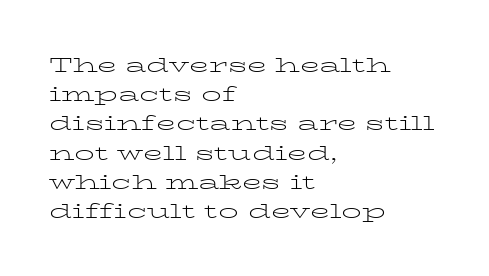
A normal amount of white space separates one row of letters from the next. The foot of each line stays bare and open. The ragged edge is on the right, which tells us the setting is flush left. This sample uses an upright cut, with every glyph sitting square on the baseline. No chunkiness to these letters — they're not bold. Does extra space separate the letters? No, they use regular spacing.
